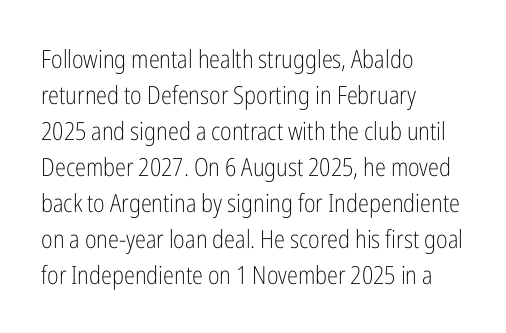
The rendering anchors every line to the left-hand side. Words appear dense and cohesive because spacing is normal. Does the leading feel generous? No, just average. A quiet, ordinary-to-light weight characterises the typeface.
